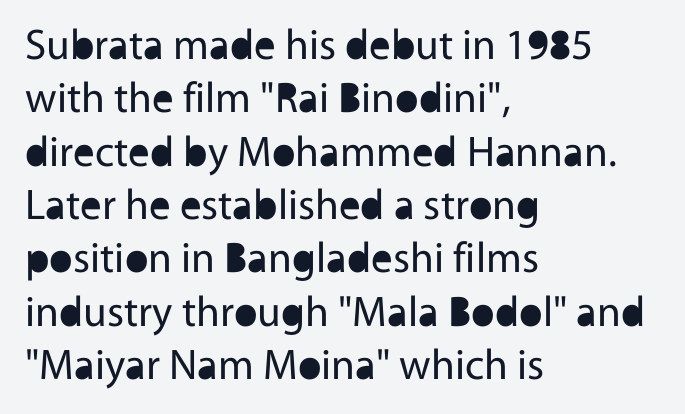
{"serif": "no", "italic": "no", "bold": "no", "weight": "regular", "width": "normal", "x_height": "medium", "monospaced": "no", "underline": "no", "align": "left", "line_spacing_ratio": 1.24, "letter_spacing": "normal", "letter_spacing_em": 0.0, "glyph_px": 43}
